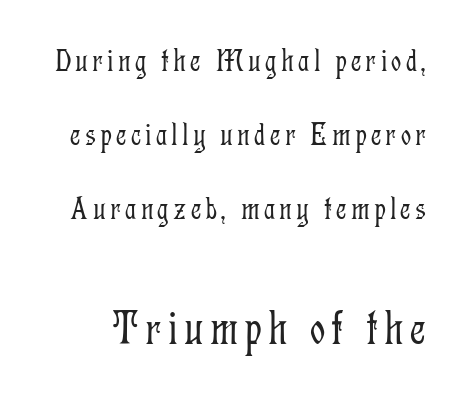
Q: Is the text bold? A: No.
Q: Is the text italic (slanted)? A: No, it is upright.
Q: Is the typeface a serif or a sans-serif typeface? A: Serif.
Q: Is the text underlined? A: No.
Q: Is the spacing between lines tight, normal or loose? A: Loose.
Q: Which block of text is set in a larger size, the first (top) or the second (bottom)? A: The second (bottom) one.
Q: Width (condensed, normal, or wide)? A: Condensed.
Q: Stroke contrast? A: Low.
Q: x-height? A: Medium.
Q: Monospaced? A: No.
